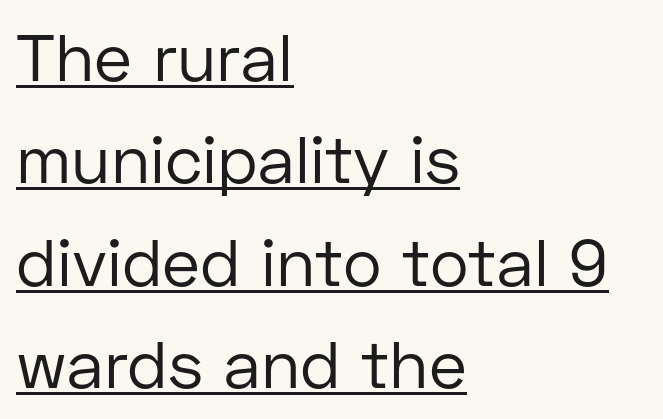
{"serif": "no", "italic": "no", "bold": "no", "weight": "regular", "width": "normal", "stroke_contrast": "low", "x_height": "medium", "monospaced": "no", "underline": "yes", "align": "left", "line_spacing": "normal", "line_spacing_ratio": 1.55, "letter_spacing": "normal", "letter_spacing_em": 0.0, "glyph_px": 66}
